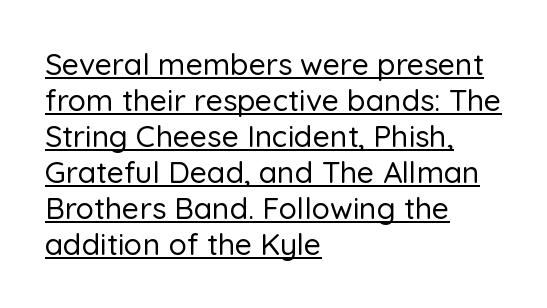
The image shows 30 px sans-serif type, upright; set left-aligned, line spacing 1.2x, normal letter spacing, underlined; low stroke contrast and a medium x-height.
